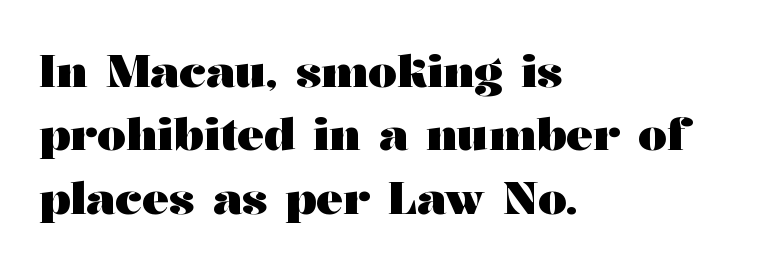
Each letter keeps its own natural width here, so spacing adapts to shape. Compared with typical body copy, the letter spacing here is the same. The glyphs are unaccompanied by any horizontal stroke below them. This is roman type, the default non-slanted kind. Reading down the block, your eye returns to a fixed left position each line. Each new line begins a customary step beneath the previous one.
